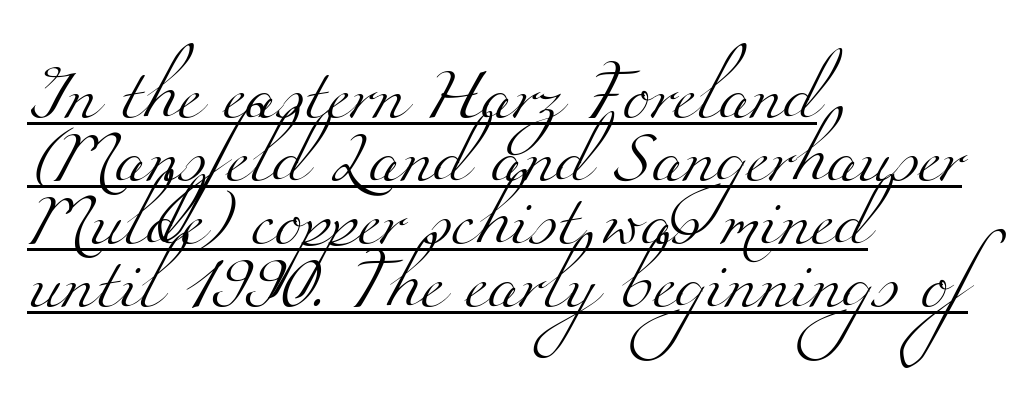
Q: Is the text bold? A: No.
Q: Is the text underlined? A: Yes.
Q: How is the paragraph aligned? A: Left-aligned.
Q: Is the spacing between letters normal or unusually wide? A: Normal.
Q: Width (condensed, normal, or wide)? A: Wide.
Q: Stroke contrast? A: Medium.
Q: x-height? A: Small.
Q: Monospaced? A: No.
